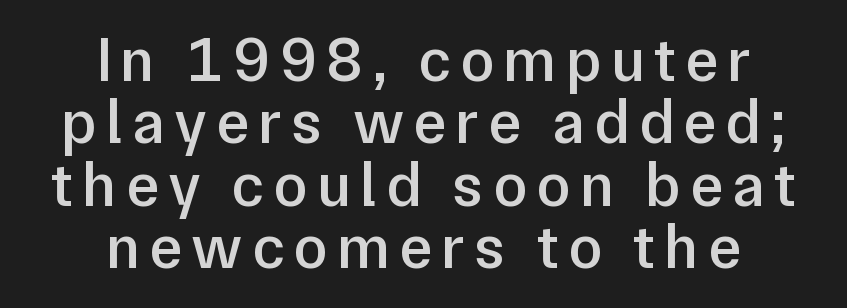
{"serif": "no", "italic": "no", "bold": "semi", "weight": "semibold", "width": "normal", "stroke_contrast": "low", "x_height": "medium", "monospaced": "no", "underline": "no", "align": "center", "line_spacing": "tight", "line_spacing_ratio": 0.99, "glyph_px": 63}
